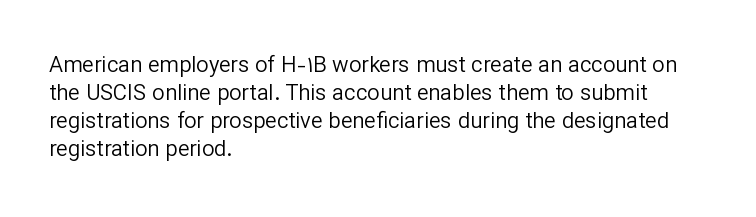
{"italic": "no", "bold": "no", "underline": "no", "align": "left", "line_spacing": "normal", "line_spacing_ratio": 1.27, "letter_spacing": "normal", "letter_spacing_em": 0.0, "glyph_px": 22}
